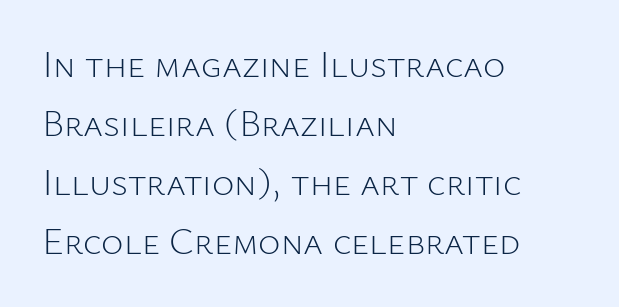
The image shows 38 px light sans-serif type, upright; set left-aligned, normal line spacing (1.55x), normal letter spacing, not underlined; low stroke contrast and a medium x-height.
